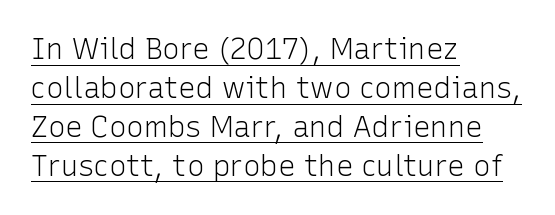
{"serif": "no", "italic": "no", "bold": "no", "weight": "light", "width": "normal", "stroke_contrast": "low", "x_height": "medium", "monospaced": "no", "underline": "yes", "align": "left", "line_spacing": "normal", "line_spacing_ratio": 1.34, "letter_spacing": "normal", "letter_spacing_em": 0.0, "glyph_px": 29}
